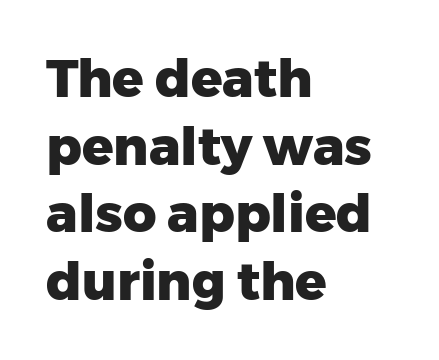
Q: Is the text bold? A: Yes.
Q: Is the text italic (slanted)? A: No, it is upright.
Q: Is the typeface a serif or a sans-serif typeface? A: Sans-serif.
Q: Is the text underlined? A: No.
Q: How is the paragraph aligned? A: Left-aligned.
Q: Is the spacing between letters normal or unusually wide? A: Normal.
Q: Is the spacing between lines tight, normal or loose? A: Normal.
Q: Width (condensed, normal, or wide)? A: Normal.
Q: Stroke contrast? A: Low.
Q: x-height? A: Medium.
Q: Monospaced? A: No.
